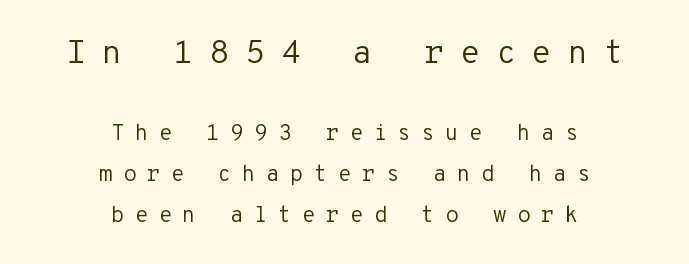
{"serif": "no", "italic": "no", "bold": "no", "weight": "regular", "width": "normal", "stroke_contrast": "low", "x_height": "medium", "monospaced": "yes", "underline": "no", "align": "center", "line_spacing_ratio": 1.85, "letter_spacing": "wide", "letter_spacing_em": 0.47, "larger_block": "first", "size_ratio": 1.5, "glyph_px": 33}
